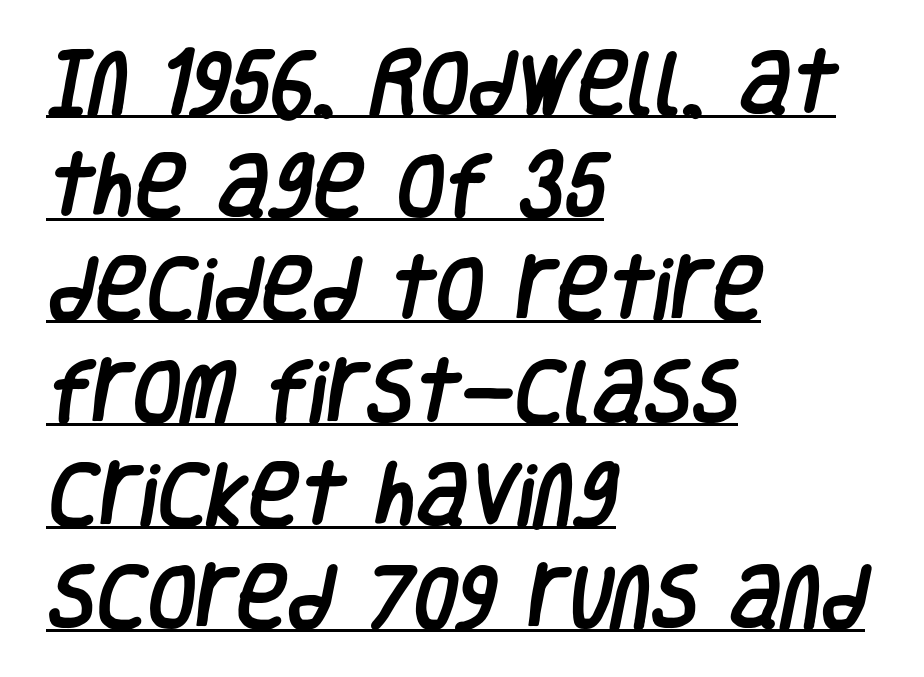
{"serif": "no", "width": "condensed", "stroke_contrast": "low", "x_height": "large", "monospaced": "no", "underline": "yes", "align": "left", "line_spacing": "normal", "line_spacing_ratio": 1.47, "letter_spacing": "normal", "letter_spacing_em": 0.0, "glyph_px": 70}
